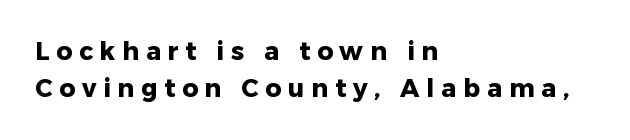
The image shows 25 px bold type, upright; set left-aligned, normal line spacing (1.5x), unusually wide letter spacing (+0.27 em), not underlined.
